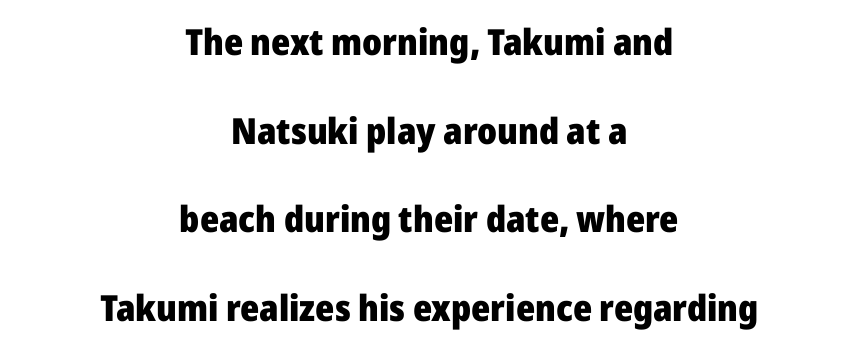
{"serif": "no", "italic": "no", "bold": "yes", "weight": "heavy", "width": "normal", "stroke_contrast": "low", "x_height": "medium", "monospaced": "no", "underline": "no", "align": "center", "line_spacing": "loose", "line_spacing_ratio": 2.46, "letter_spacing": "normal", "letter_spacing_em": 0.0, "glyph_px": 36}
